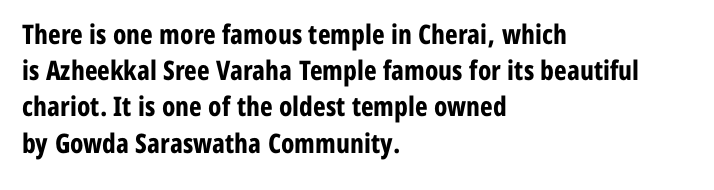
Q: Is the text bold? A: Yes.
Q: Is the text italic (slanted)? A: No, it is upright.
Q: Is the text underlined? A: No.
Q: How is the paragraph aligned? A: Left-aligned.
Q: Is the spacing between letters normal or unusually wide? A: Normal.
Q: Is the spacing between lines tight, normal or loose? A: Normal.
